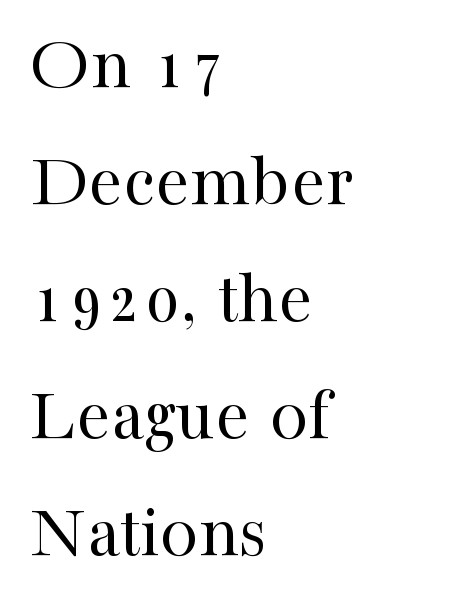
Check where the strokes stop: tiny serifs finish them off. Stroke mass is kept to a normal reading level or below. Compared with typical body copy, the letter spacing here is the same. The typography opts for an upright posture over an oblique one. A clean baseline with only descenders dipping below it. The letters advance in unequal steps, a hallmark of proportional type.
